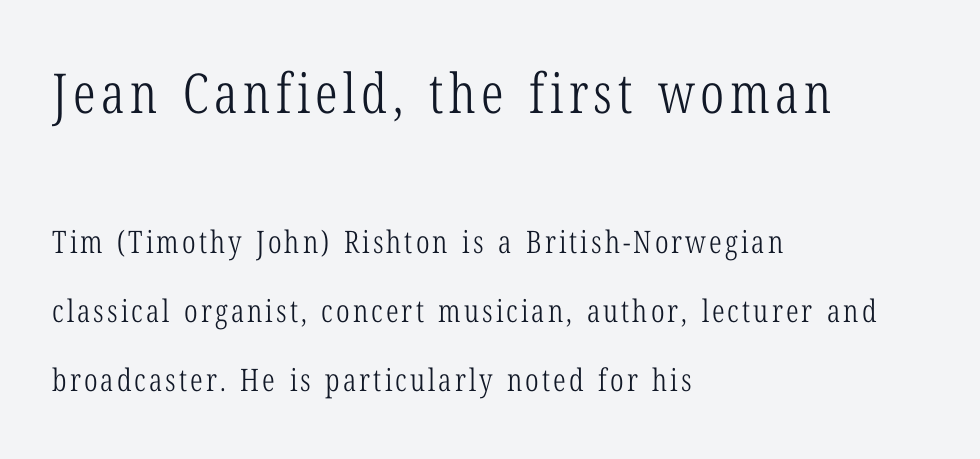
The image shows 55 px light, condensed serif type, upright; set left-aligned, loose line spacing (2.23x), not underlined; the first (top) block is 1.77x larger; low stroke contrast and a medium x-height.
